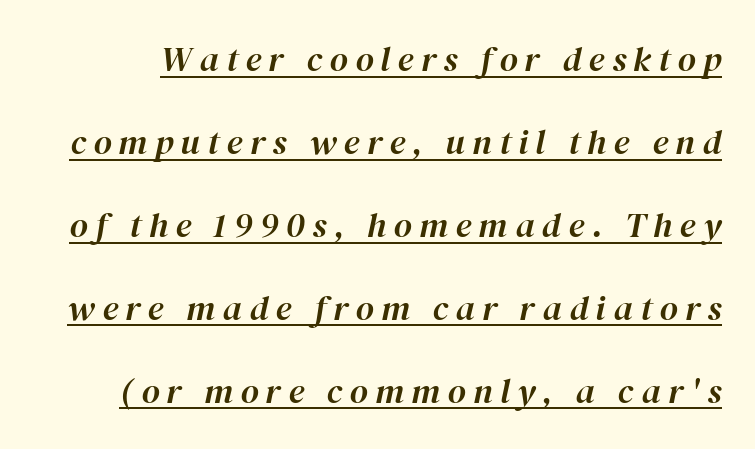
The image shows 35 px text type, italic (leaning right); set loose line spacing (2.37x), unusually wide letter spacing (+0.21 em), underlined; high stroke contrast and a medium x-height.
